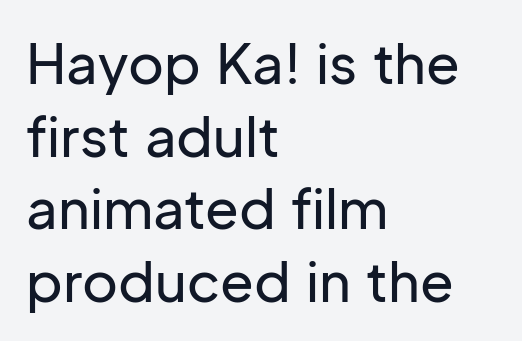
The image shows 55 px sans-serif type, upright; set left-aligned, normal line spacing (1.32x), normal letter spacing, not underlined; low stroke contrast and a medium x-height.
